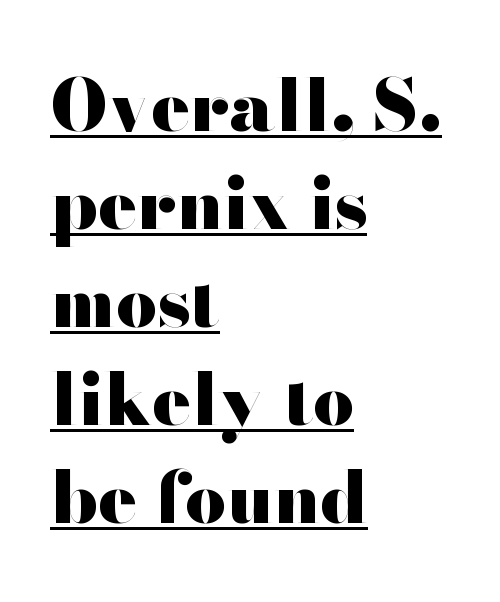
A roman cut, with each character standing at attention. The type is set solid horizontally, with unmodified tracking. Visually the block forms a straight wall on the left and a jagged coastline on the right. Notice how a bar underscores the lettering throughout. The block of text has a typical density, with ordinary space between rows.
